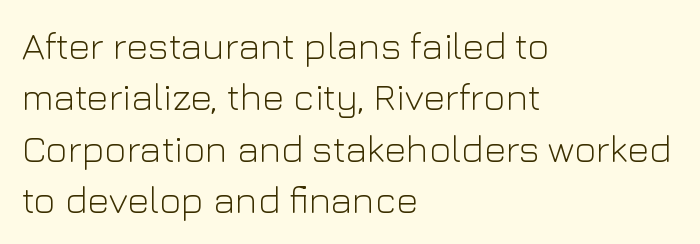
Examine the stroke ends and you'll find no serifs. The typography opts for an upright posture over an oblique one. Stroke mass is kept to a normal reading level or below. Plain, unruled lines of type.
